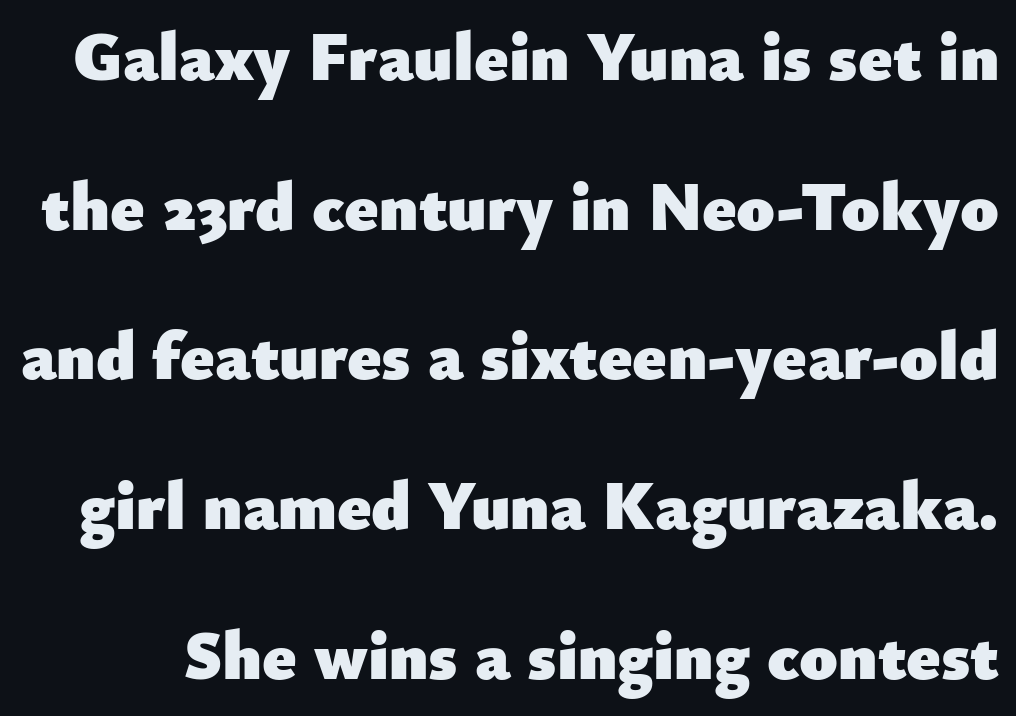
{"serif": "no", "italic": "no", "bold": "yes", "weight": "heavy", "width": "normal", "stroke_contrast": "low", "x_height": "small", "monospaced": "no", "underline": "no", "line_spacing": "loose", "line_spacing_ratio": 2.17, "letter_spacing": "normal", "letter_spacing_em": 0.0, "glyph_px": 69}
